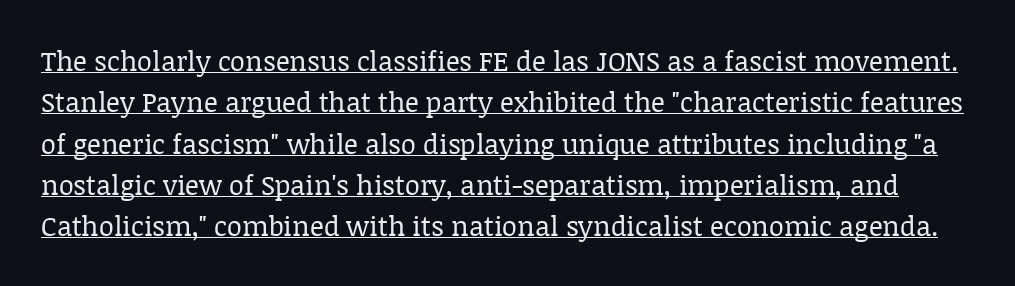
Here the glyphs are tracked normally, forming tight word shapes. The block of text has a typical density, with ordinary space between rows. Stem width sits at or under what a default text font uses. The lettering holds an erect, upright posture throughout. Underline: present.
